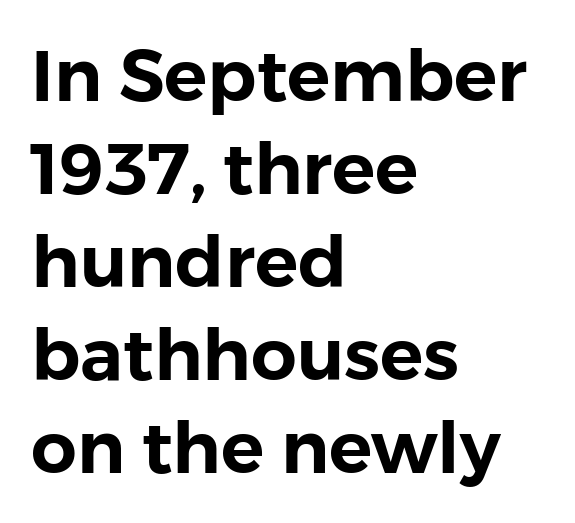
Each line starts at the same left margin while the right side varies. Successive baselines arrive at the customary interval. Standard letterfit; no display-style spreading of the glyphs. Varying glyph widths throughout — classic text-font behaviour. Just letters on the line, the space beneath them empty. The letters stand upright; this is a roman face.
